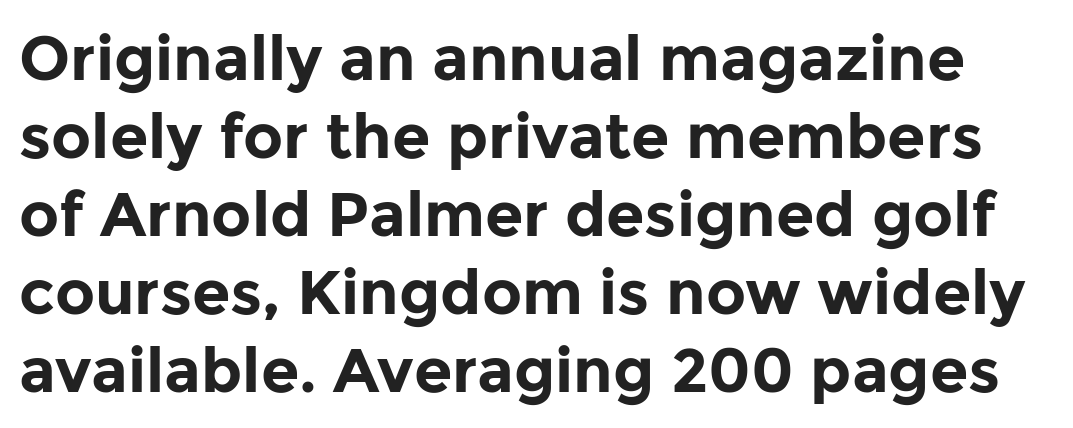
{"serif": "no", "italic": "no", "bold": "yes", "weight": "bold", "width": "normal", "stroke_contrast": "low", "x_height": "medium", "monospaced": "no", "underline": "no", "line_spacing": "normal", "line_spacing_ratio": 1.26, "letter_spacing": "normal", "letter_spacing_em": 0.0, "glyph_px": 62}
